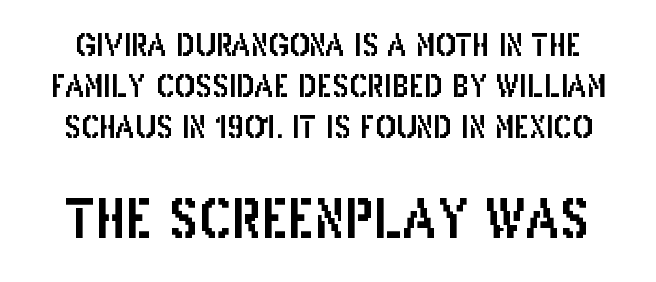
Reading down the column, the eye jumps a familiar distance to each next line. When letters stand straight like this, we call the style roman or upright. Classification — sans serif. Does extra space separate the letters? No, they use regular spacing.
